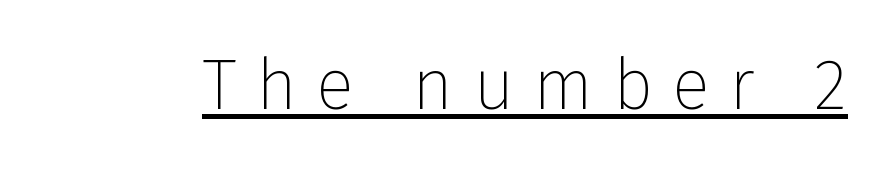
Each word looks stretched out because of the extra space between its letters. The face used here is proportionally spaced, like ordinary book or web type. This reads as an unemphasized weight, regular at the heaviest. Underlining? Definitely there.
